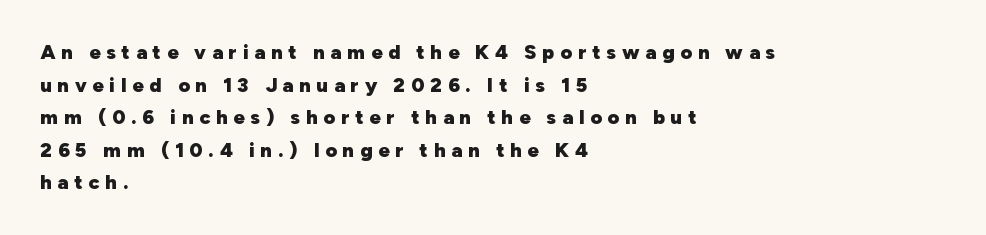
{"italic": "no", "bold": "yes", "underline": "no", "align": "left", "line_spacing": "normal", "line_spacing_ratio": 1.63, "letter_spacing": "wide", "letter_spacing_em": 0.29, "glyph_px": 20}
